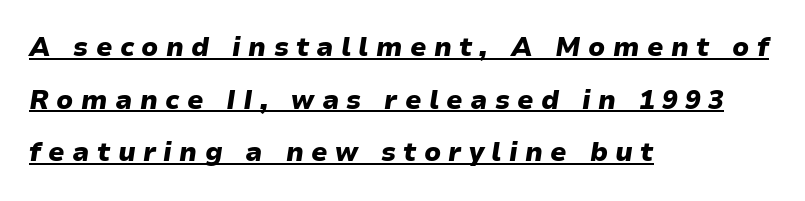
{"italic": "yes", "lean": "right", "slant_degrees": 9, "bold": "yes", "underline": "yes", "align": "left", "line_spacing": "loose", "line_spacing_ratio": 2.02, "letter_spacing": "wide", "letter_spacing_em": 0.28, "glyph_px": 26}
